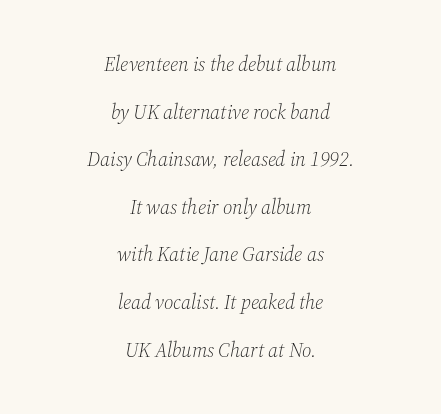
Q: Is the text bold? A: No.
Q: Is the text italic (slanted)? A: Yes, it leans right by about 12 degrees.
Q: Is the text underlined? A: No.
Q: How is the paragraph aligned? A: Centered.
Q: Is the spacing between letters normal or unusually wide? A: Normal.
Q: Is the spacing between lines tight, normal or loose? A: Loose.
